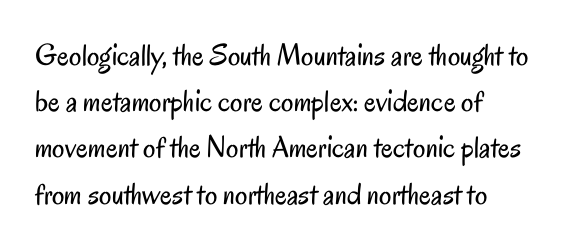
Each stroke keeps to a modest, everyday thickness or less. A bare baseline throughout the passage. Is this a fixed-width face? No — the glyphs have proportional, varying widths. Interline gaps are of average width in this sample. The gaps between neighbouring characters are ordinary and unremarkable.
